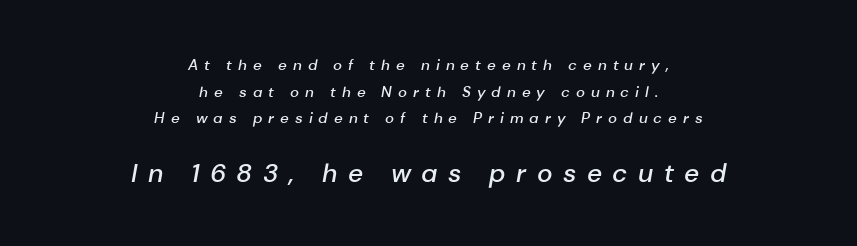
If you squint, the bottom block still reads clearly — it's the larger of the two. This is oblique type, the kind used for emphasis or titles. The rendering uses a semibold face; strokes are thickened but not to full bold. Teacher's note: observe the equal gaps on both sides — that is centered alignment.
